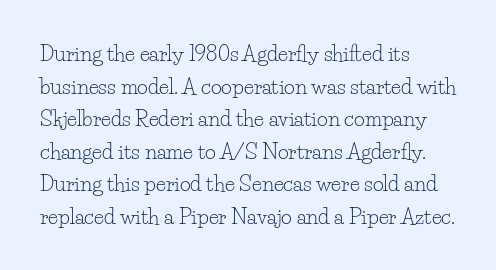
{"italic": "no", "bold": "no", "underline": "no", "align": "left", "line_spacing": "normal", "line_spacing_ratio": 1.55, "letter_spacing": "normal", "letter_spacing_em": 0.0, "glyph_px": 21}
